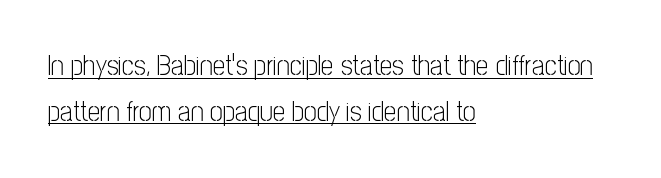
Each letter keeps its own natural width here, so spacing adapts to shape. No extra ink here — the face is not bold. Layout note: lines flush left. The sample's only ornament is a line tracing under the words. The letters stand upright; this is a roman face. A typesetter would call this leading conventional body-copy spacing.
